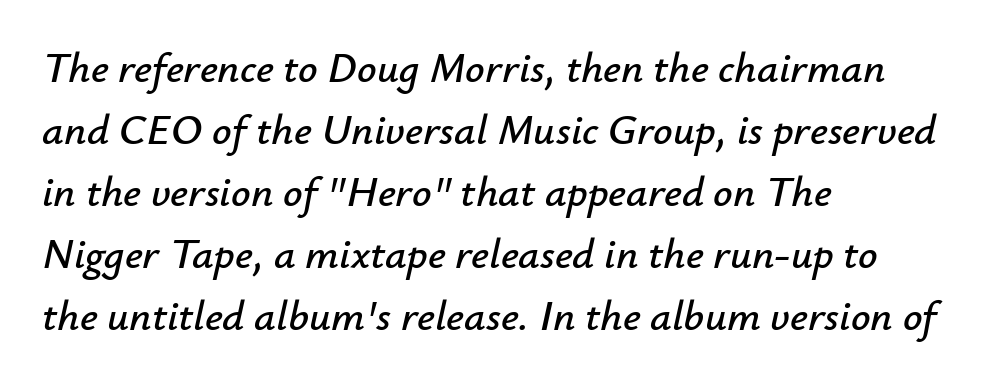
The image shows 43 px text type, italic (leaning right); set left-aligned, normal line spacing (1.44x), normal letter spacing, not underlined; low stroke contrast and a small x-height.
